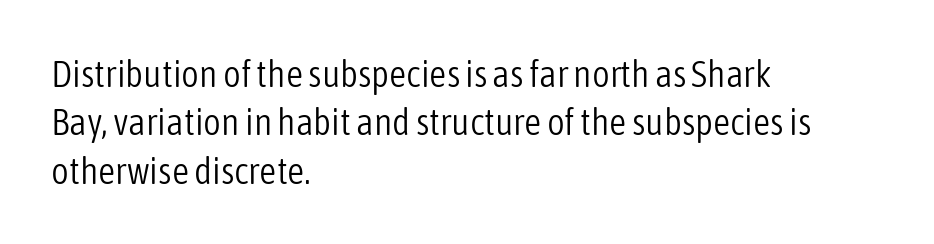
{"serif": "no", "italic": "no", "bold": "no", "weight": "light", "width": "condensed", "stroke_contrast": "low", "x_height": "medium", "monospaced": "no", "underline": "no", "align": "left", "line_spacing": "normal", "line_spacing_ratio": 1.27, "letter_spacing": "normal", "letter_spacing_em": 0.0, "glyph_px": 38}
